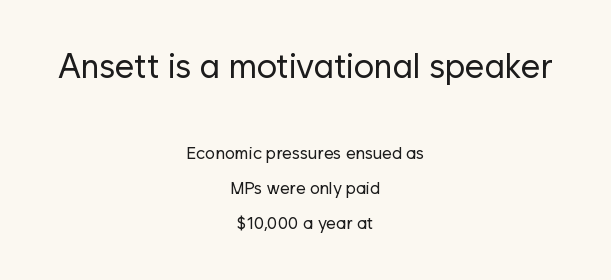
Nothing unusual about the tracking: characters are spaced as the font intends. The strokes are not fattened; the text isn't bold. In terms of leading, this rendering errs on the spacious side. You can tell it's not italic because the verticals are truly vertical. The rendering shows plain stroke endings on the letterforms — a sans-serif design.
